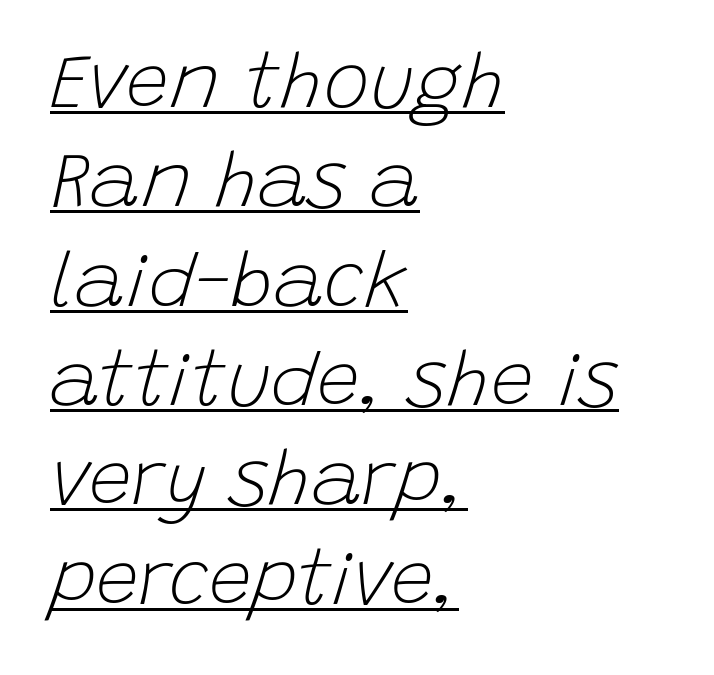
The image shows 77 px light type, italic (leaning right); set left-aligned, normal line spacing (1.29x), normal letter spacing, underlined; low stroke contrast and a large x-height.
